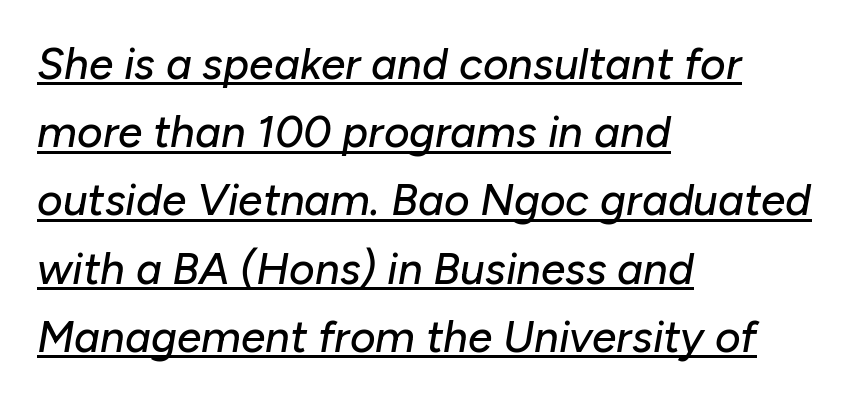
Spacing verdict: proportional, widths tailored to each character. The whole block is typeset with a tilt. Underlined type. Leftover space on each line is placed entirely after the last word.
